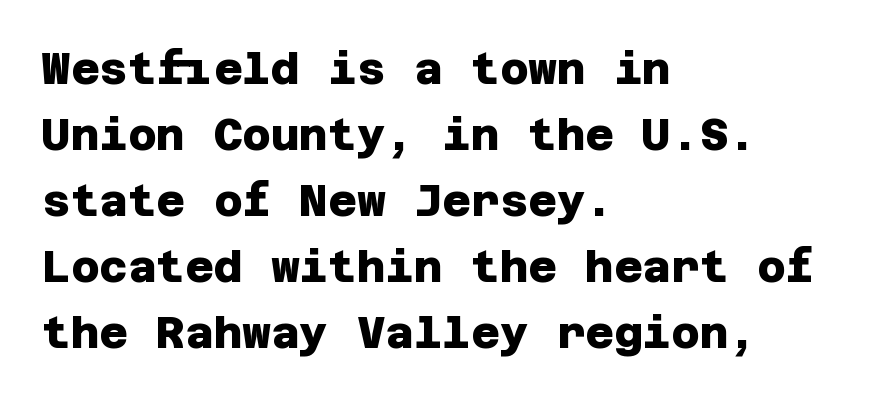
The image shows 44 px heavy sans-serif type; set left-aligned, normal line spacing (1.5x), normal letter spacing, not underlined; low stroke contrast and a large x-height.
